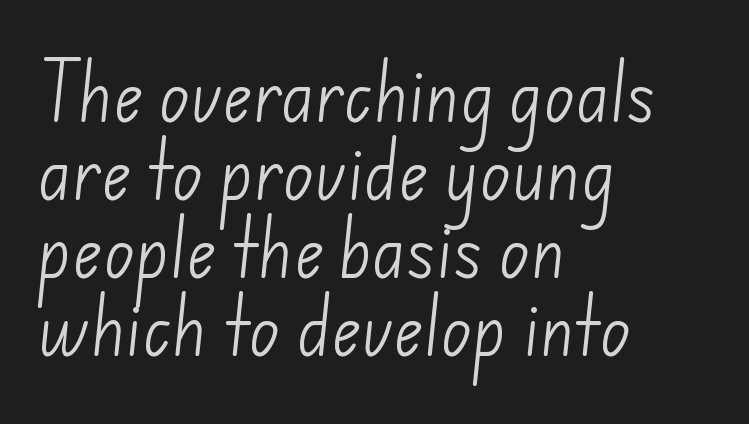
Q: Is the text bold? A: No.
Q: Is the typeface a serif or a sans-serif typeface? A: Sans-serif.
Q: Is the text underlined? A: No.
Q: How is the paragraph aligned? A: Left-aligned.
Q: Is the spacing between letters normal or unusually wide? A: Normal.
Q: Width (condensed, normal, or wide)? A: Normal.
Q: Stroke contrast? A: Low.
Q: x-height? A: Small.
Q: Monospaced? A: No.
